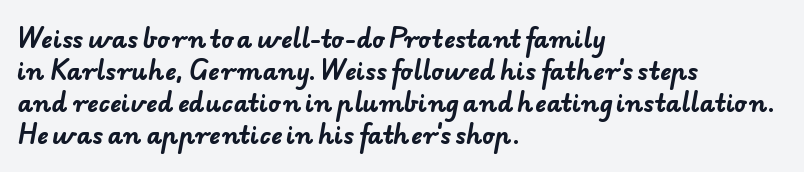
Q: Is the text bold? A: Yes.
Q: Is the text underlined? A: No.
Q: How is the paragraph aligned? A: Left-aligned.
Q: Is the spacing between letters normal or unusually wide? A: Normal.
Q: Is the spacing between lines tight, normal or loose? A: Normal.
